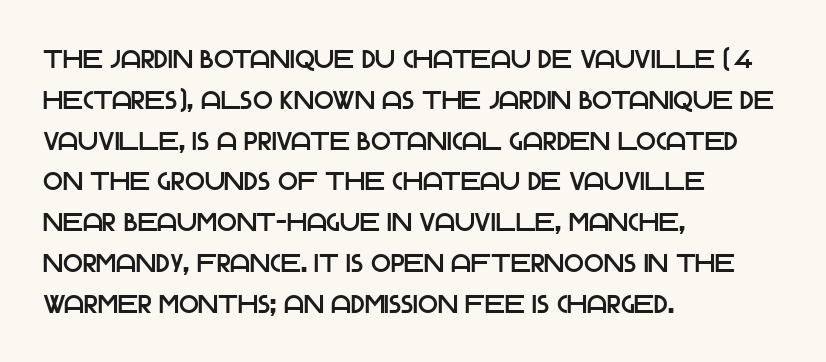
{"italic": "no", "underline": "no", "align": "left", "line_spacing": "normal", "line_spacing_ratio": 1.57, "letter_spacing": "normal", "letter_spacing_em": 0.0, "glyph_px": 26}
